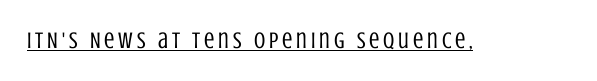
Q: Is the text bold? A: No.
Q: Is the text italic (slanted)? A: No, it is upright.
Q: Is the text underlined? A: Yes.
